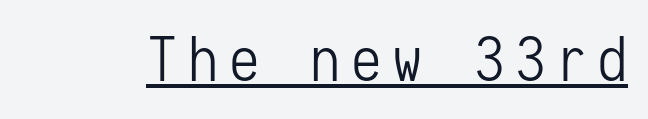
Q: Is the text bold? A: No.
Q: Is the text italic (slanted)? A: No, it is upright.
Q: Is the typeface a serif or a sans-serif typeface? A: Sans-serif.
Q: Is the text underlined? A: Yes.
Q: Width (condensed, normal, or wide)? A: Condensed.
Q: Stroke contrast? A: Low.
Q: x-height? A: Medium.
Q: Monospaced? A: Yes.
